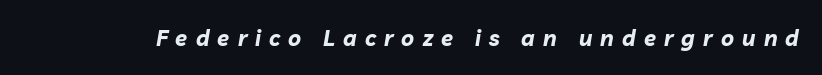
Underline: absent. How are the letters spaced? Widely, with obvious added tracking. The letters are slanted; this is an italic face. The strokes are fattened all the way to bold.
